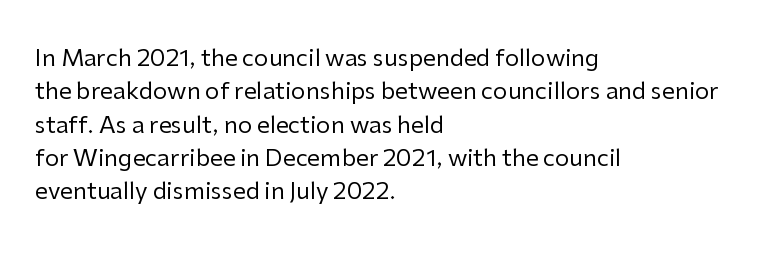
How would I describe the line gaps? Plain and ordinary. Just letters on the line, the space beneath them empty. Alignment: flush left. In terms of posture, this sample is upright.
